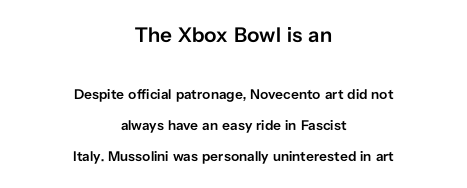
{"italic": "no", "bold": "semi", "underline": "no", "align": "center", "line_spacing": "loose", "line_spacing_ratio": 2.23, "letter_spacing": "normal", "letter_spacing_em": 0.0, "larger_block": "first", "size_ratio": 1.5, "glyph_px": 21}
